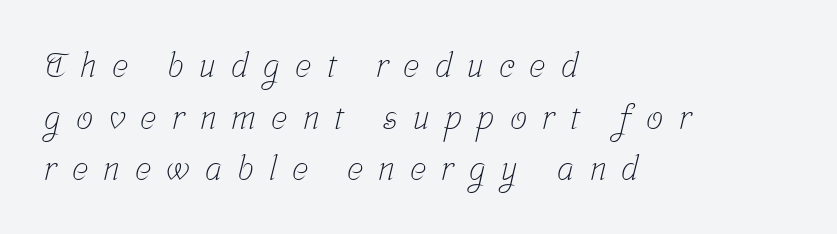
Check the space under the baseline: it is left empty. Yep, those are serifs on the letters. What's the leading like? Ordinary, nothing unusual. This is not heavy type; no bold has been used. The rendering anchors every line to the left-hand side.
